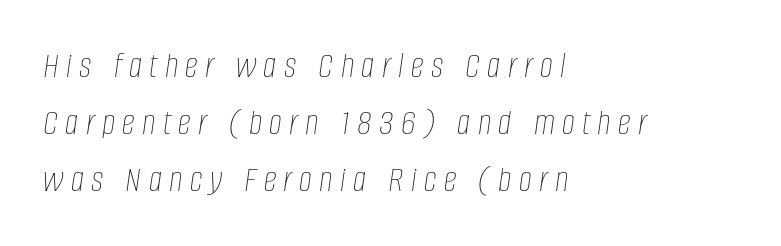
The image shows 37 px thin, condensed type, italic (leaning right); set left-aligned, normal line spacing (1.54x), unusually wide letter spacing (+0.2 em), not underlined; low stroke contrast and a large x-height.
